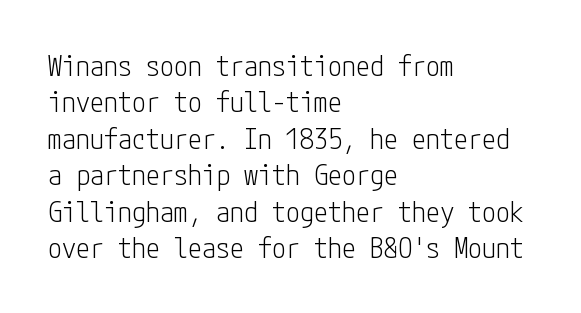
Q: Is the text bold? A: No.
Q: Is the text italic (slanted)? A: No, it is upright.
Q: Is the typeface a serif or a sans-serif typeface? A: Sans-serif.
Q: Is the text underlined? A: No.
Q: How is the paragraph aligned? A: Left-aligned.
Q: Is the spacing between letters normal or unusually wide? A: Normal.
Q: Is the spacing between lines tight, normal or loose? A: Normal.
Q: Width (condensed, normal, or wide)? A: Condensed.
Q: Stroke contrast? A: Low.
Q: x-height? A: Medium.
